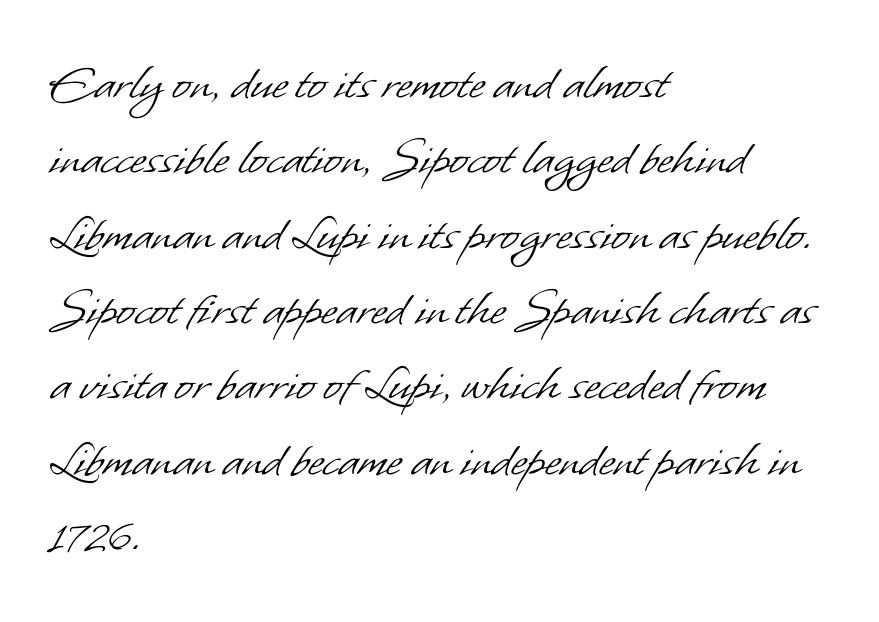
The image shows 55 px light sans-serif type; set left-aligned, normal line spacing (1.37x), normal letter spacing, not underlined; low stroke contrast and a small x-height.
